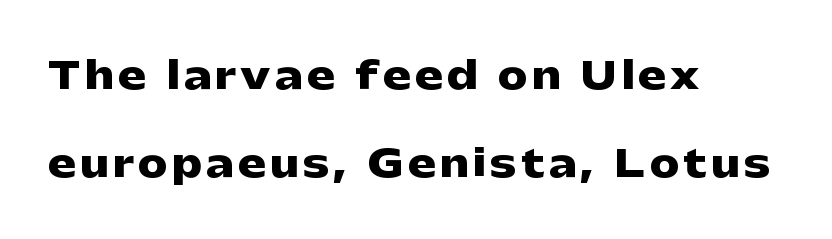
Q: Is the text bold? A: Yes.
Q: Is the text italic (slanted)? A: No, it is upright.
Q: Is the typeface a serif or a sans-serif typeface? A: Sans-serif.
Q: Is the text underlined? A: No.
Q: How is the paragraph aligned? A: Left-aligned.
Q: Is the spacing between lines tight, normal or loose? A: Loose.
Q: Width (condensed, normal, or wide)? A: Wide.
Q: Stroke contrast? A: Low.
Q: x-height? A: Medium.
Q: Monospaced? A: No.
